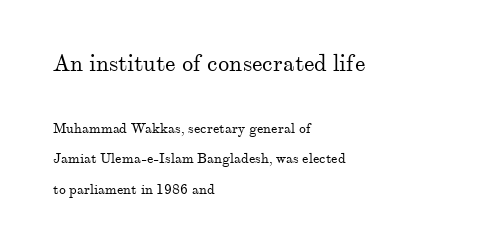
The image shows 23 px text type, upright; set left-aligned, loose line spacing (2.19x), normal letter spacing, not underlined; the first (top) block is 1.64x larger.
